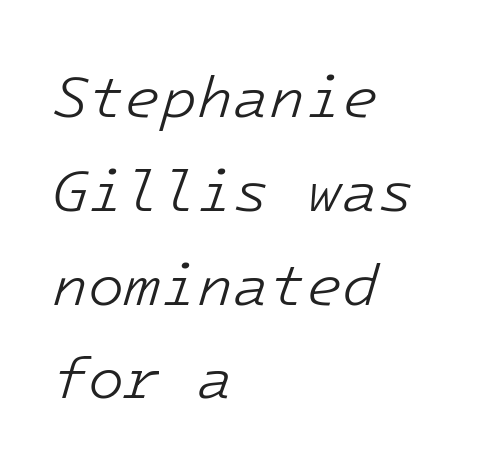
Decoration check: the copy has no underline. Horizontal alignment here is leftward, the default for most running prose. The passage shown is typed in a monospace face where columns stay perfectly aligned. The passage shown has conventional tracking throughout.
